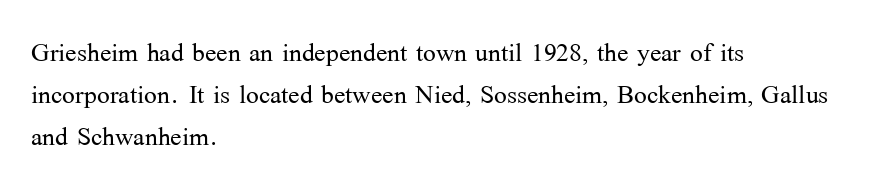
Q: Is the text bold? A: No.
Q: Is the text italic (slanted)? A: No, it is upright.
Q: Is the typeface a serif or a sans-serif typeface? A: Serif.
Q: Is the text underlined? A: No.
Q: How is the paragraph aligned? A: Left-aligned.
Q: Is the spacing between letters normal or unusually wide? A: Normal.
Q: Width (condensed, normal, or wide)? A: Normal.
Q: Stroke contrast? A: Medium.
Q: x-height? A: Medium.
Q: Monospaced? A: No.
